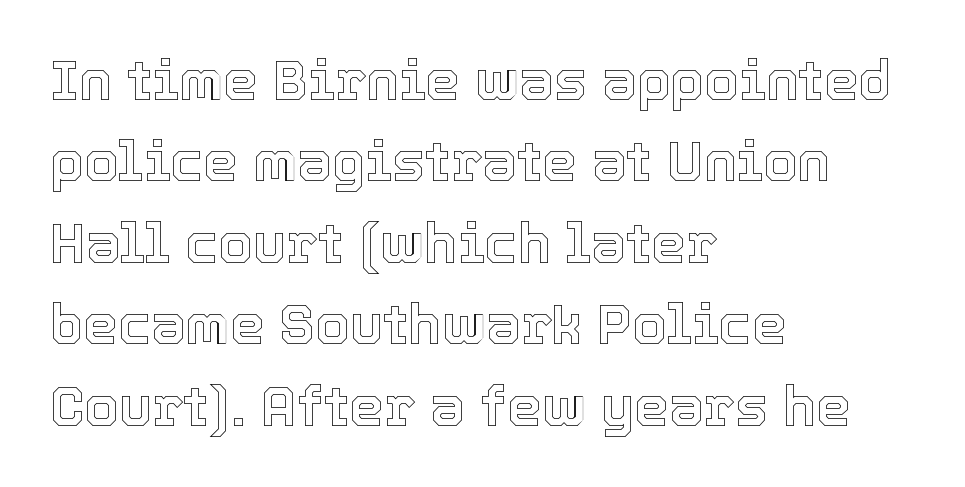
Q: Is the text italic (slanted)? A: No, it is upright.
Q: Is the text underlined? A: No.
Q: How is the paragraph aligned? A: Left-aligned.
Q: Is the spacing between letters normal or unusually wide? A: Normal.
Q: Is the spacing between lines tight, normal or loose? A: Normal.
Q: Width (condensed, normal, or wide)? A: Normal.
Q: x-height? A: Medium.
Q: Monospaced? A: No.
